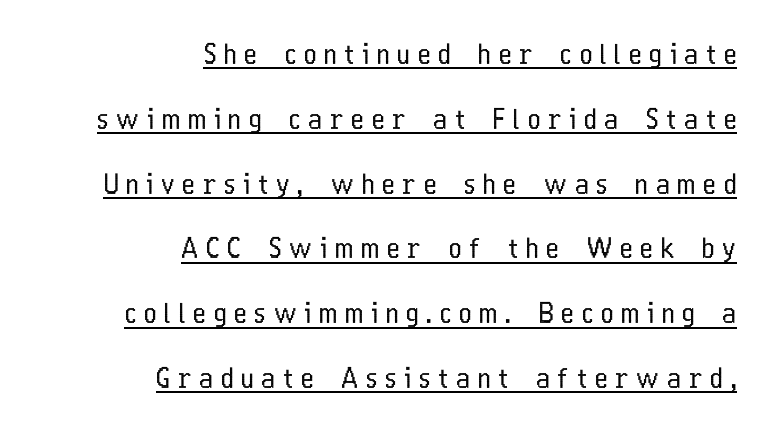
A typesetter would call this heavily tracked-out type. You can tell it's not italic because the verticals are truly vertical. Looks like someone drew a line under every word here. These lines stack with their right ends in a neat column. Airy leading.
